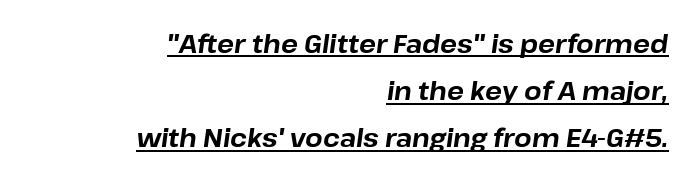
{"italic": "yes", "lean": "right", "slant_degrees": 8, "bold": "yes", "underline": "yes", "align": "right", "line_spacing_ratio": 1.89, "letter_spacing": "normal", "letter_spacing_em": 0.0, "glyph_px": 25}
